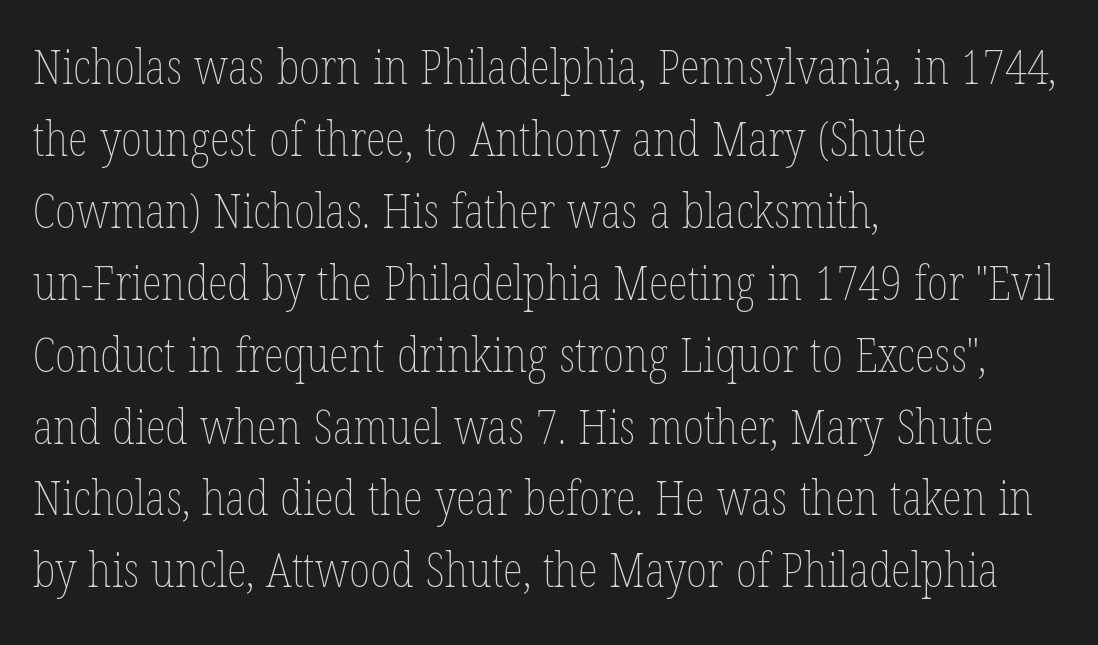
The image shows 47 px thin, condensed type, upright; set left-aligned, normal line spacing (1.53x), normal letter spacing, not underlined; low stroke contrast and a medium x-height.
